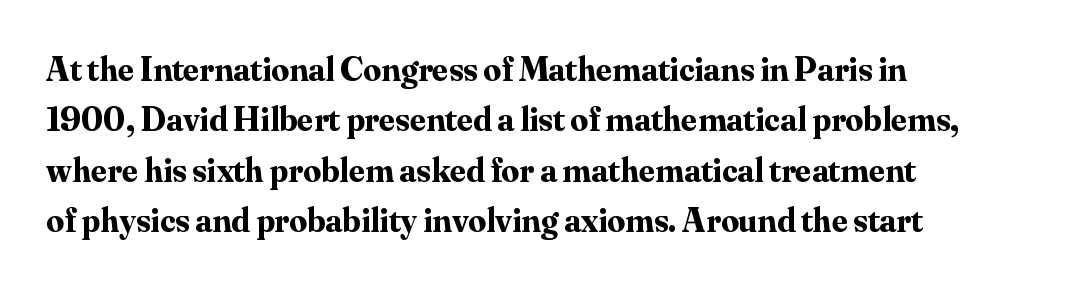
A classic flush-left, rag-right setting is used for this passage. Typographic density is high because the face is bold. Do the characters align in a grid? No, the font is proportional. Honestly, the row spacing looks completely unremarkable.
